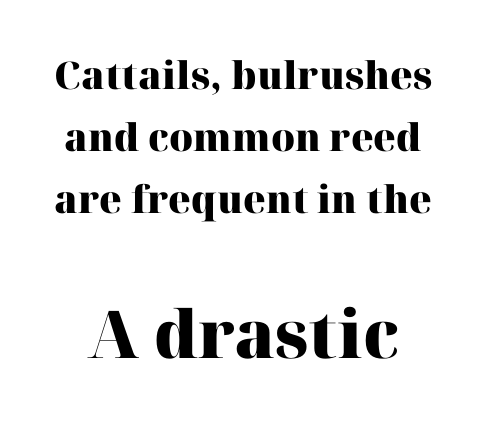
How would I describe the line gaps? Plain and ordinary. This sample uses plain, unmodified letter spacing. Varying glyph widths throughout — classic text-font behaviour. The lower block of text is set noticeably larger than the block above it. The baseline area is clear.
